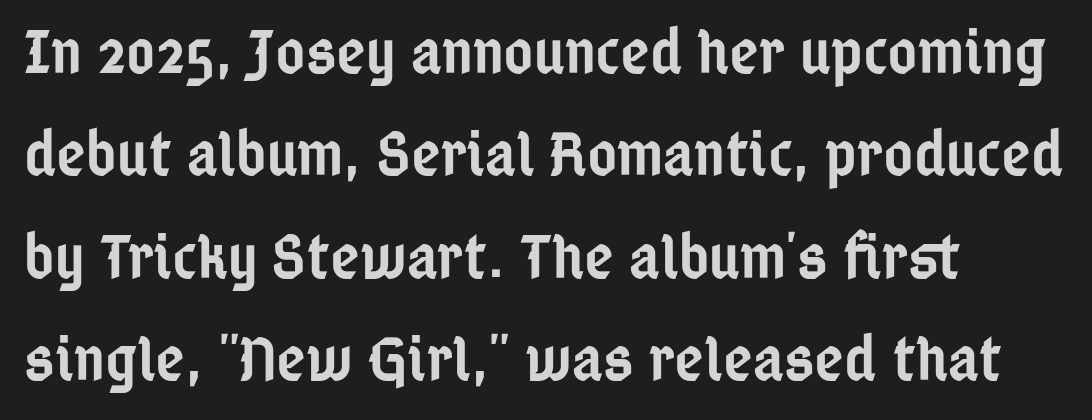
Q: Is the text bold? A: Semi-bold.
Q: Is the text italic (slanted)? A: No, it is upright.
Q: Is the typeface a serif or a sans-serif typeface? A: Sans-serif.
Q: Is the text underlined? A: No.
Q: How is the paragraph aligned? A: Left-aligned.
Q: Is the spacing between letters normal or unusually wide? A: Normal.
Q: Is the spacing between lines tight, normal or loose? A: Normal.
Q: Width (condensed, normal, or wide)? A: Condensed.
Q: Stroke contrast? A: Low.
Q: x-height? A: Medium.
Q: Monospaced? A: No.
